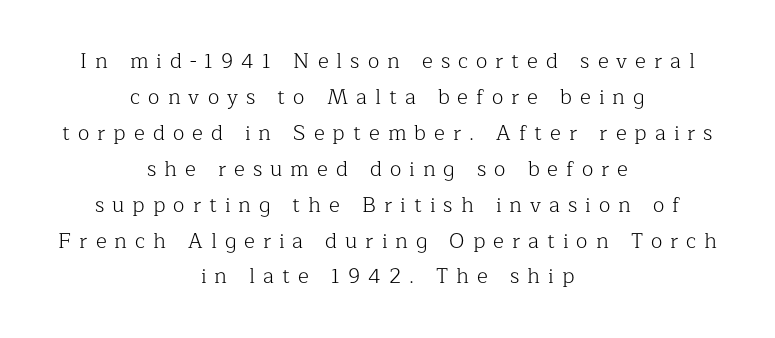
The image shows 21 px text type, upright; set centered, line spacing 1.71x, unusually wide letter spacing (+0.38 em), not underlined.
